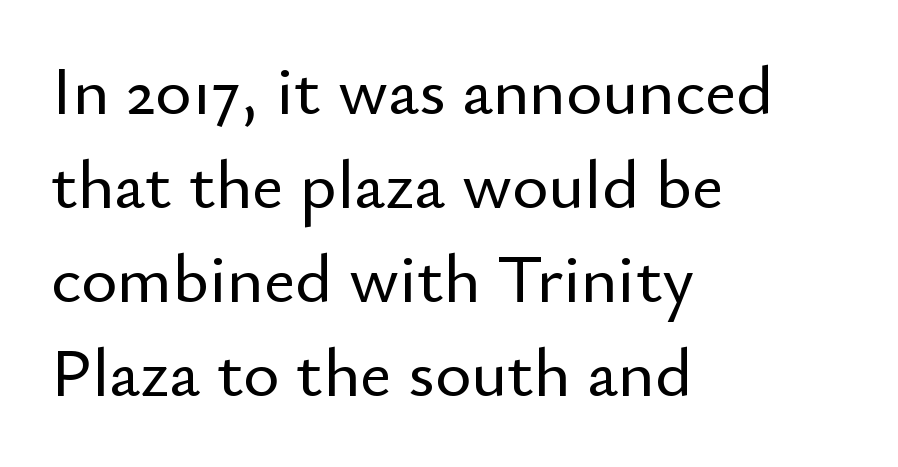
Q: Is the text italic (slanted)? A: No, it is upright.
Q: Is the typeface a serif or a sans-serif typeface? A: Sans-serif.
Q: Is the text underlined? A: No.
Q: How is the paragraph aligned? A: Left-aligned.
Q: Is the spacing between letters normal or unusually wide? A: Normal.
Q: Is the spacing between lines tight, normal or loose? A: Normal.
Q: Width (condensed, normal, or wide)? A: Normal.
Q: Stroke contrast? A: Low.
Q: x-height? A: Small.
Q: Monospaced? A: No.
